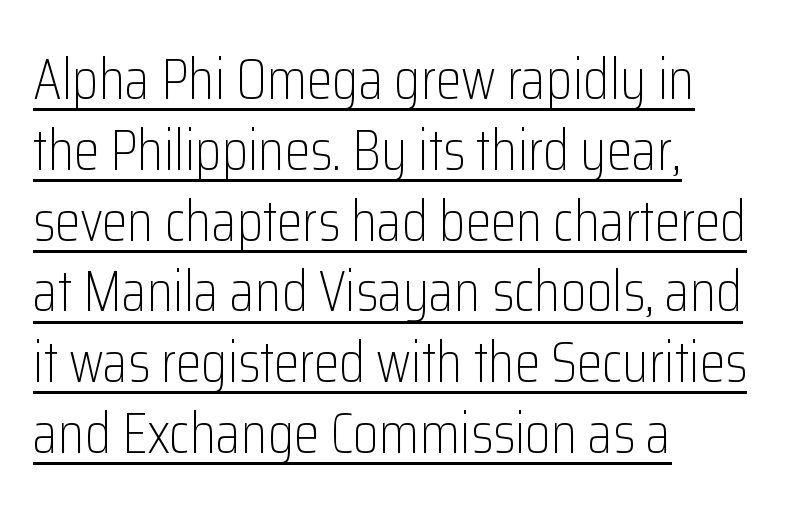
Q: Is the text bold? A: No.
Q: Is the text italic (slanted)? A: No, it is upright.
Q: Is the typeface a serif or a sans-serif typeface? A: Sans-serif.
Q: Is the text underlined? A: Yes.
Q: How is the paragraph aligned? A: Left-aligned.
Q: Is the spacing between letters normal or unusually wide? A: Normal.
Q: Width (condensed, normal, or wide)? A: Condensed.
Q: Stroke contrast? A: Low.
Q: x-height? A: Medium.
Q: Monospaced? A: No.
